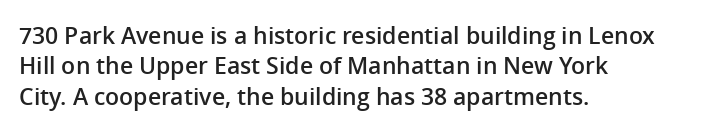
The space between consecutive lines is moderate. Each glyph is drawn with semibold strokes, heavier than normal yet not fully bold. Casual observation: everything's shoved over to the left. Letters rest on an invisible, unmarked baseline. It's the straight-up-and-down kind of type. Standard letterfit; no display-style spreading of the glyphs.
